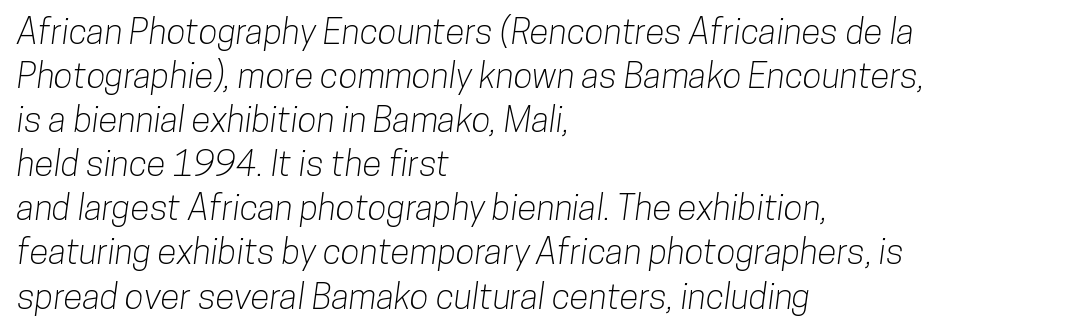
Q: Is the typeface a serif or a sans-serif typeface? A: Sans-serif.
Q: Is the text underlined? A: No.
Q: How is the paragraph aligned? A: Left-aligned.
Q: Is the spacing between letters normal or unusually wide? A: Normal.
Q: Is the spacing between lines tight, normal or loose? A: Normal.
Q: Width (condensed, normal, or wide)? A: Condensed.
Q: Stroke contrast? A: Low.
Q: x-height? A: Medium.
Q: Monospaced? A: No.
